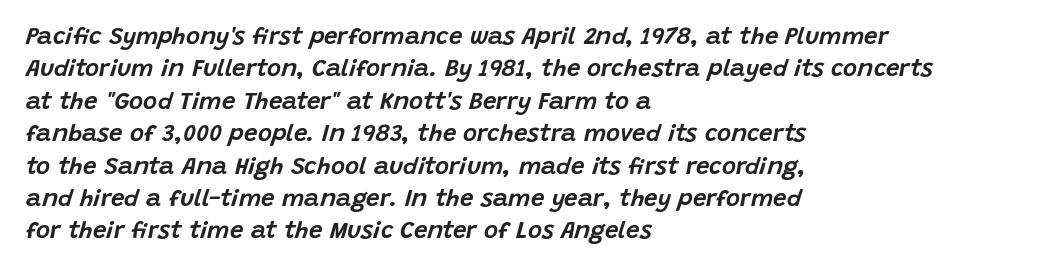
Q: Is the text italic (slanted)? A: Yes, it leans right by about 15 degrees.
Q: Is the text underlined? A: No.
Q: How is the paragraph aligned? A: Left-aligned.
Q: Is the spacing between letters normal or unusually wide? A: Normal.
Q: Is the spacing between lines tight, normal or loose? A: Normal.
